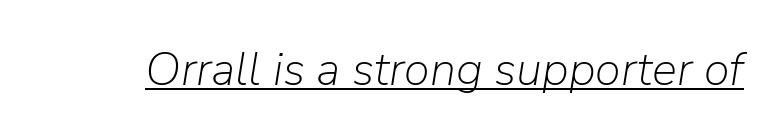
The image shows 47 px light type, italic (leaning right); set normal letter spacing, underlined; low stroke contrast and a medium x-height.
